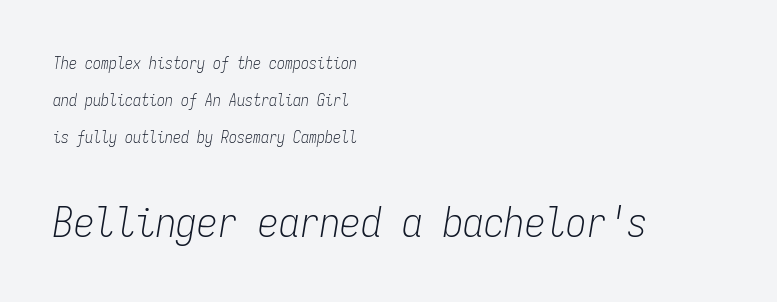
{"italic": "yes", "lean": "right", "slant_degrees": 9, "bold": "no", "weight": "light", "width": "condensed", "stroke_contrast": "low", "x_height": "medium", "monospaced": "yes", "underline": "no", "align": "left", "line_spacing": "loose", "line_spacing_ratio": 2.31, "letter_spacing": "normal", "letter_spacing_em": 0.0, "larger_block": "second", "size_ratio": 2.56, "glyph_px": 41}
